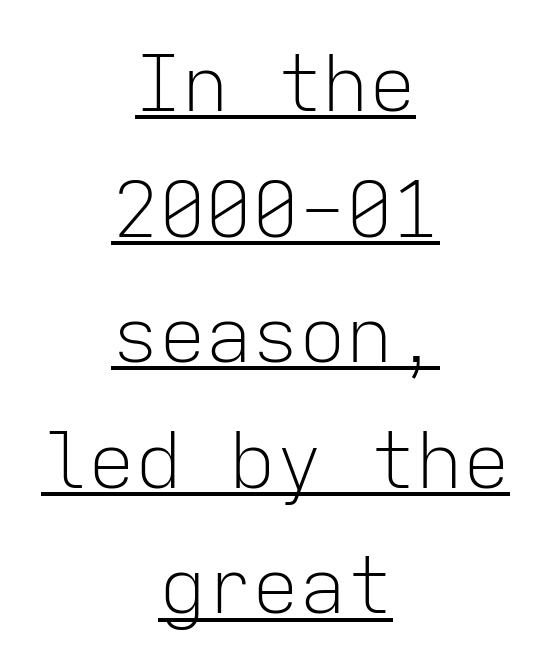
Q: Is the text bold? A: No.
Q: Is the text italic (slanted)? A: No, it is upright.
Q: Is the typeface a serif or a sans-serif typeface? A: Sans-serif.
Q: Is the text underlined? A: Yes.
Q: How is the paragraph aligned? A: Centered.
Q: Is the spacing between letters normal or unusually wide? A: Normal.
Q: Is the spacing between lines tight, normal or loose? A: Normal.
Q: Width (condensed, normal, or wide)? A: Normal.
Q: Stroke contrast? A: Low.
Q: x-height? A: Medium.
Q: Monospaced? A: Yes.
